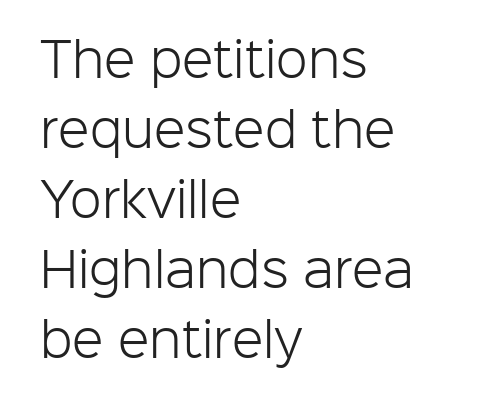
{"serif": "no", "italic": "no", "bold": "no", "weight": "light", "width": "normal", "stroke_contrast": "low", "x_height": "medium", "monospaced": "no", "underline": "no", "align": "left", "line_spacing": "normal", "line_spacing_ratio": 1.52, "letter_spacing": "normal", "letter_spacing_em": 0.0, "glyph_px": 46}
